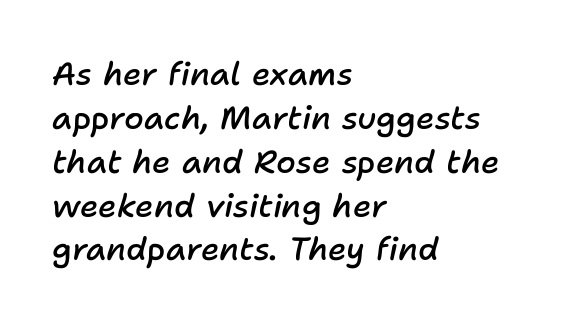
Q: Is the text bold? A: Semi-bold.
Q: Is the text italic (slanted)? A: Yes, it leans right by about 11 degrees.
Q: Is the text underlined? A: No.
Q: How is the paragraph aligned? A: Left-aligned.
Q: Is the spacing between letters normal or unusually wide? A: Normal.
Q: Is the spacing between lines tight, normal or loose? A: Normal.
Q: Width (condensed, normal, or wide)? A: Normal.
Q: Stroke contrast? A: Low.
Q: x-height? A: Medium.
Q: Monospaced? A: No.
